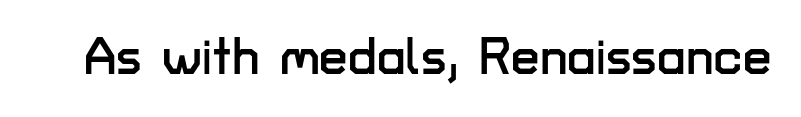
Q: Is the text italic (slanted)? A: No, it is upright.
Q: Is the typeface a serif or a sans-serif typeface? A: Sans-serif.
Q: Is the text underlined? A: No.
Q: Is the spacing between letters normal or unusually wide? A: Normal.
Q: Width (condensed, normal, or wide)? A: Normal.
Q: Stroke contrast? A: Low.
Q: x-height? A: Medium.
Q: Monospaced? A: No.
